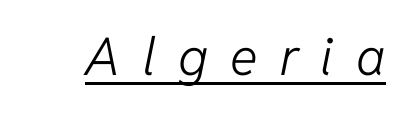
Q: Is the text bold? A: No.
Q: Is the text italic (slanted)? A: Yes, it leans right by about 11 degrees.
Q: Is the text underlined? A: Yes.
Q: Is the spacing between letters normal or unusually wide? A: Unusually wide.
Q: Width (condensed, normal, or wide)? A: Normal.
Q: Stroke contrast? A: Low.
Q: x-height? A: Medium.
Q: Monospaced? A: No.
